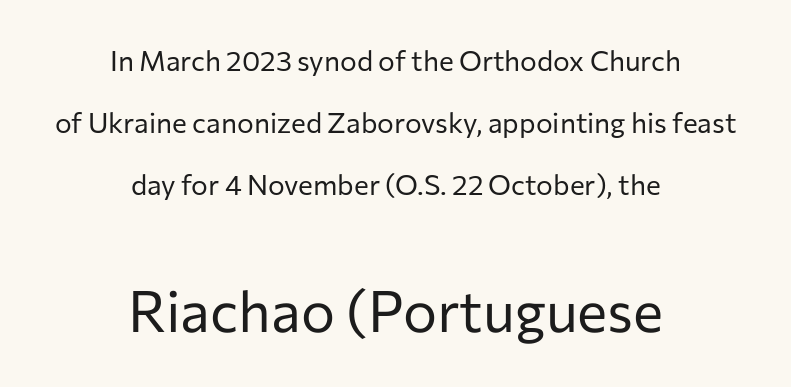
Is there much room between lines? Yes — plenty of vertical air separates them. Horizontal alignment here is central, giving a formal, balanced look. Unlike italic type, these characters show no tilt at all. The space beneath each line is pristine and unruled.
